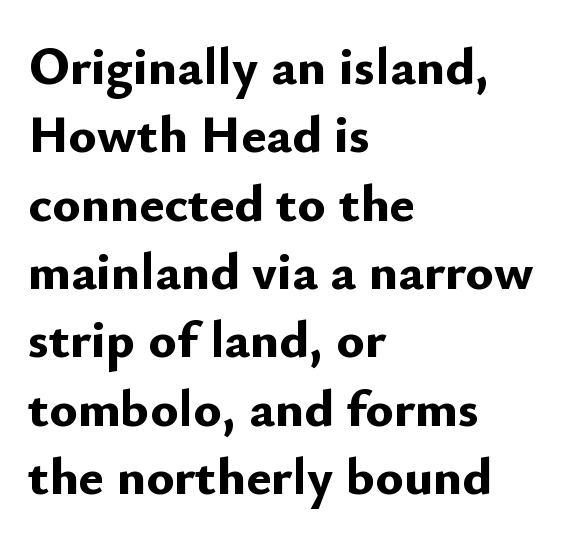
In terms of letterform style, serifs are entirely absent. Rendered with straight, roman letterforms. Unmarked baselines from the first word to the last. Heavy, bold letterforms.
